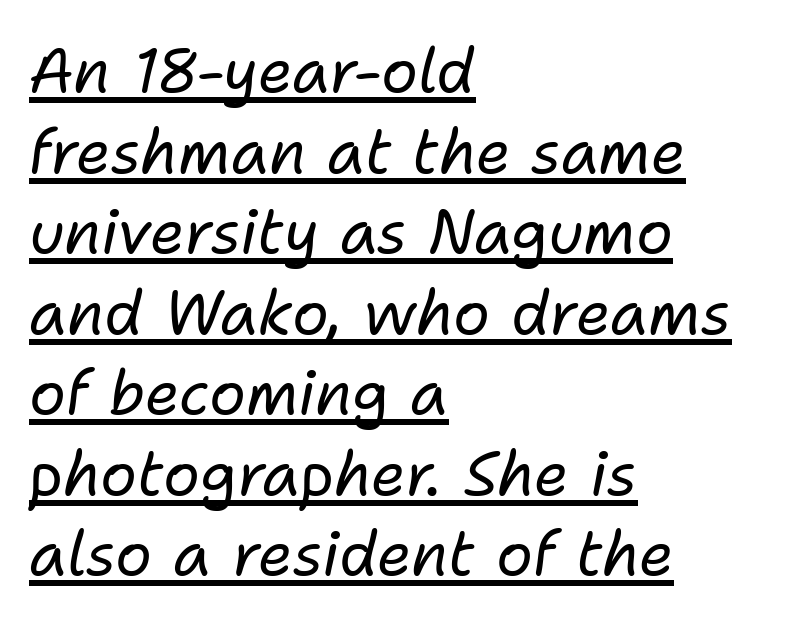
The image shows 61 px regular-weight type, italic (leaning right); set left-aligned, normal line spacing (1.32x), normal letter spacing, underlined; low stroke contrast and a medium x-height.
